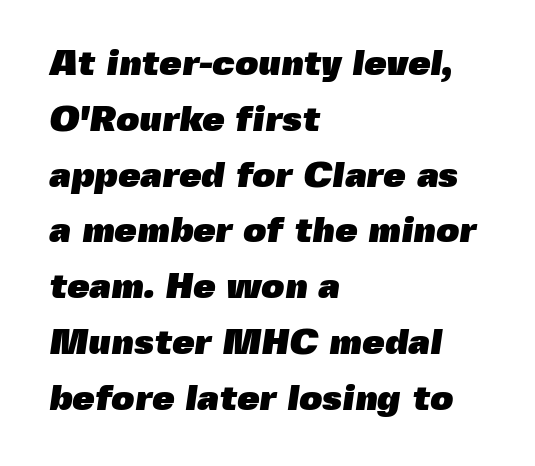
The image shows 36 px heavy sans-serif type; set left-aligned, normal line spacing (1.55x), normal letter spacing, not underlined; a medium x-height.
